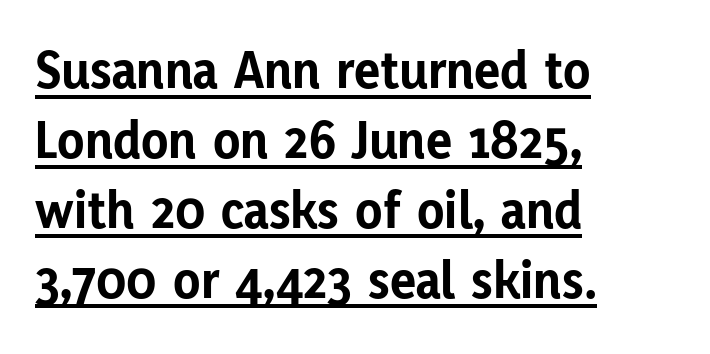
You could call the tracking neutral — neither tight nor loose. This block has exactly the height ordinary leading produces. Varying glyph widths throughout — classic text-font behaviour. The type family on display is of the sans-serif kind. The rendering anchors every line to the left-hand side. The specimen includes a rule beneath the text block's lines.
